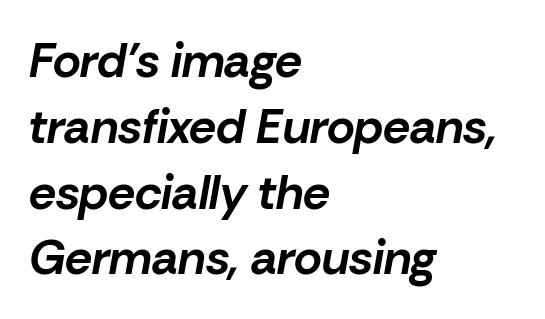
Q: Is the text bold? A: Yes.
Q: Is the text italic (slanted)? A: Yes, it leans right by about 10 degrees.
Q: Is the text underlined? A: No.
Q: How is the paragraph aligned? A: Left-aligned.
Q: Is the spacing between letters normal or unusually wide? A: Normal.
Q: Is the spacing between lines tight, normal or loose? A: Normal.
Q: Width (condensed, normal, or wide)? A: Normal.
Q: Stroke contrast? A: Low.
Q: x-height? A: Medium.
Q: Monospaced? A: No.
